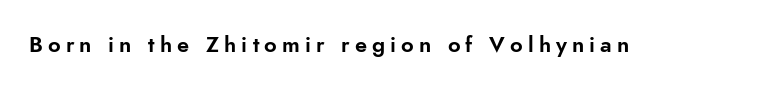
Q: Is the text italic (slanted)? A: No, it is upright.
Q: Is the text underlined? A: No.
Q: Is the spacing between letters normal or unusually wide? A: Unusually wide.
